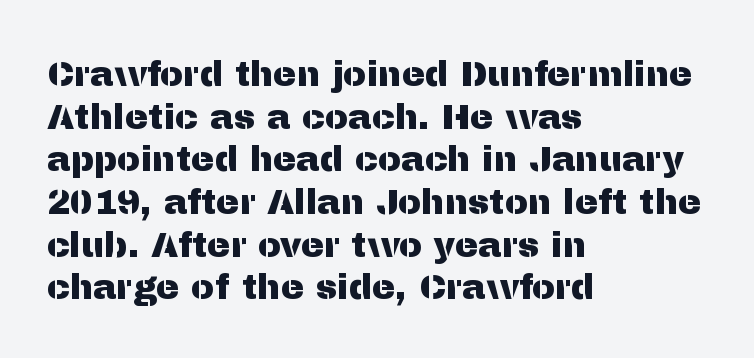
{"serif": "no", "italic": "no", "width": "normal", "stroke_contrast": "medium", "x_height": "medium", "monospaced": "no", "underline": "no", "align": "left", "line_spacing_ratio": 1.22, "letter_spacing": "normal", "letter_spacing_em": 0.0, "glyph_px": 35}
